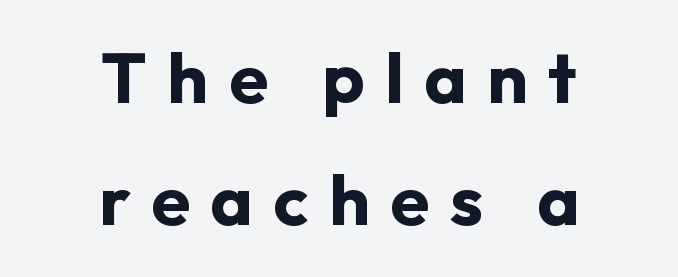
In terms of letterform style, serifs are entirely absent. The passage shown is typed in a proportional face where columns would drift. Short note: letters widely spaced. Lines of text with bare space underneath. What weight is shown? A full bold with thick strokes.
